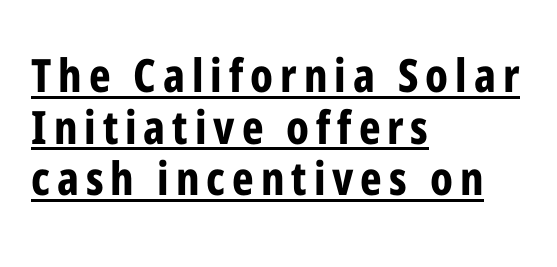
The image shows 46 px bold, condensed sans-serif type, upright; set left-aligned, tight line spacing (1.12x), underlined; low stroke contrast and a medium x-height.
